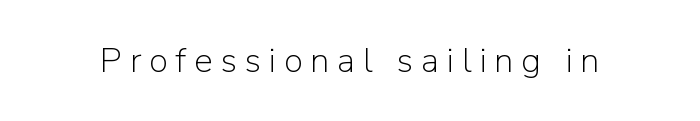
{"serif": "no", "italic": "no", "bold": "no", "weight": "light", "width": "normal", "stroke_contrast": "low", "x_height": "medium", "monospaced": "no", "underline": "no", "letter_spacing": "wide", "letter_spacing_em": 0.22, "glyph_px": 35}
